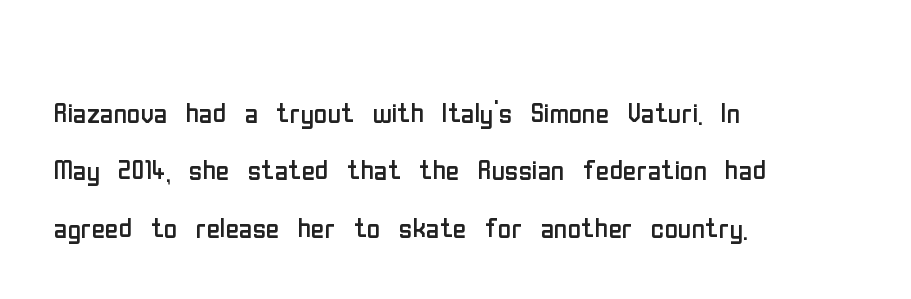
I'd call this a sans setting — the letters go barefoot. A clean baseline with only descenders dipping below it. How would I describe the line gaps? Plain and ordinary. Does the copy run flush right? No — it runs flush left. Is this a heavy cut? Hardly; it is regular or lighter. Default kerning and tracking; the words read as compact shapes.
